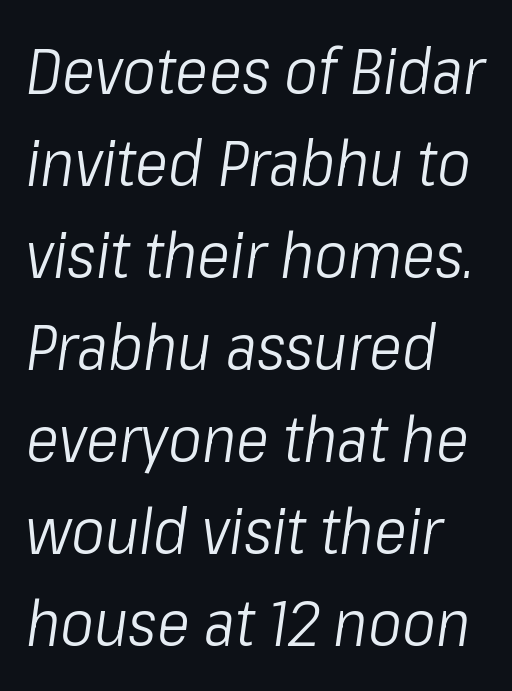
{"italic": "yes", "lean": "right", "slant_degrees": 8, "bold": "no", "weight": "light", "width": "condensed", "stroke_contrast": "low", "x_height": "medium", "monospaced": "no", "underline": "no", "align": "left", "line_spacing": "normal", "line_spacing_ratio": 1.46, "letter_spacing": "normal", "letter_spacing_em": 0.0, "glyph_px": 63}
